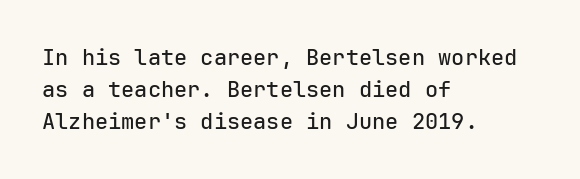
The image shows 22 px text type, upright; set left-aligned, normal line spacing (1.46x), normal letter spacing, not underlined.
